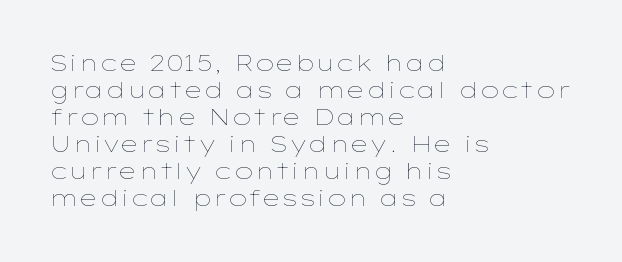
The image shows 22 px text type, upright; set left-aligned, line spacing 1.23x, normal letter spacing, not underlined.
